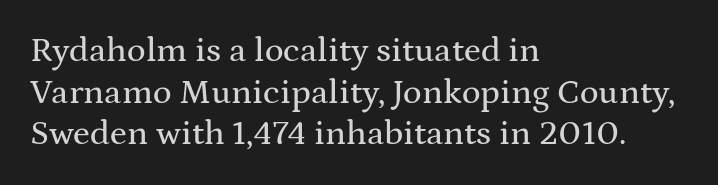
Q: Is the text italic (slanted)? A: No, it is upright.
Q: Is the typeface a serif or a sans-serif typeface? A: Serif.
Q: Is the text underlined? A: No.
Q: How is the paragraph aligned? A: Left-aligned.
Q: Is the spacing between letters normal or unusually wide? A: Normal.
Q: Width (condensed, normal, or wide)? A: Wide.
Q: Stroke contrast? A: Medium.
Q: x-height? A: Medium.
Q: Monospaced? A: No.
